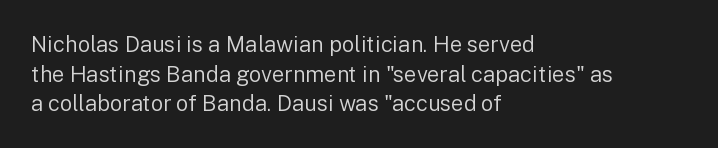
{"italic": "no", "bold": "no", "underline": "no", "align": "left", "line_spacing": "normal", "line_spacing_ratio": 1.35, "letter_spacing": "normal", "letter_spacing_em": 0.0, "glyph_px": 22}
